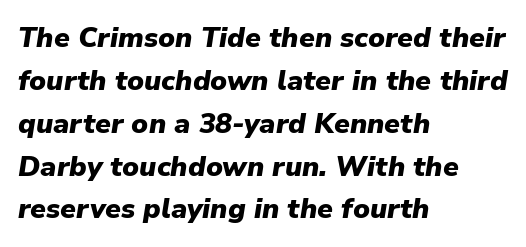
{"italic": "yes", "lean": "right", "slant_degrees": 9, "bold": "yes", "weight": "heavy", "width": "normal", "stroke_contrast": "low", "x_height": "medium", "monospaced": "no", "underline": "no", "align": "left", "line_spacing": "normal", "line_spacing_ratio": 1.53, "letter_spacing": "normal", "letter_spacing_em": 0.0, "glyph_px": 28}
